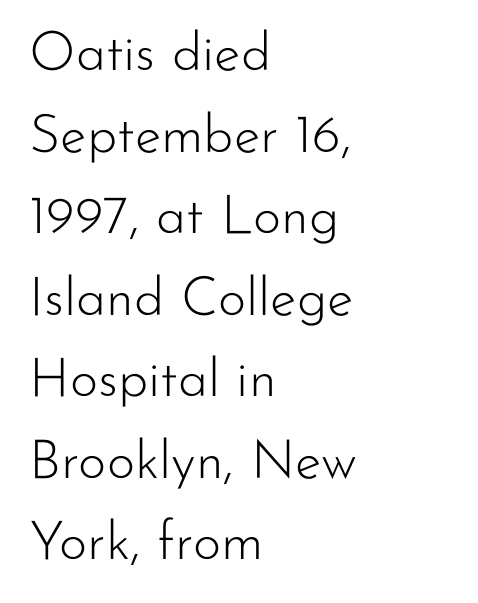
The image shows 54 px light sans-serif type, upright; set left-aligned, normal line spacing (1.51x), normal letter spacing, not underlined; low stroke contrast and a small x-height.
